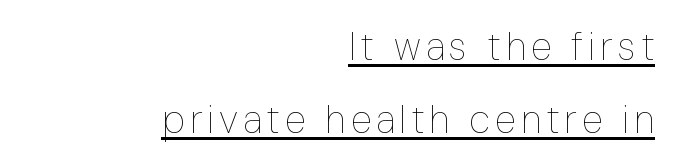
{"italic": "no", "bold": "no", "weight": "thin", "width": "condensed", "stroke_contrast": "low", "x_height": "medium", "monospaced": "no", "underline": "yes", "align": "right", "line_spacing_ratio": 1.88, "glyph_px": 39}
